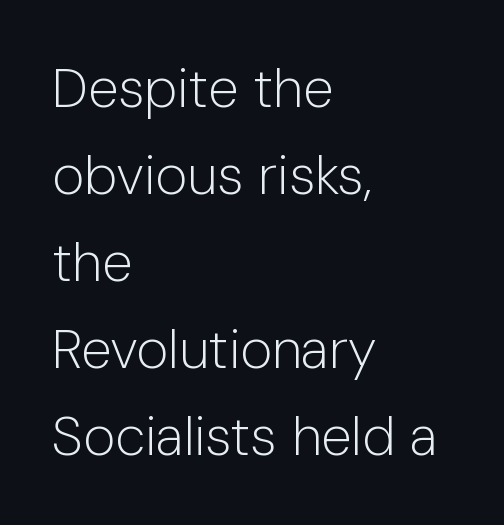
{"serif": "no", "italic": "no", "bold": "no", "weight": "light", "width": "normal", "stroke_contrast": "low", "x_height": "medium", "monospaced": "no", "underline": "no", "align": "left", "line_spacing": "normal", "line_spacing_ratio": 1.58, "letter_spacing": "normal", "letter_spacing_em": 0.0, "glyph_px": 55}
